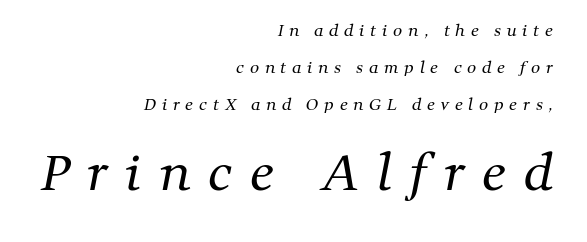
The image shows 49 px regular-weight serif type; set right-aligned, loose line spacing (2.3x), unusually wide letter spacing (+0.36 em), not underlined; the second (bottom) block is 3.06x larger; medium stroke contrast and a medium x-height.
